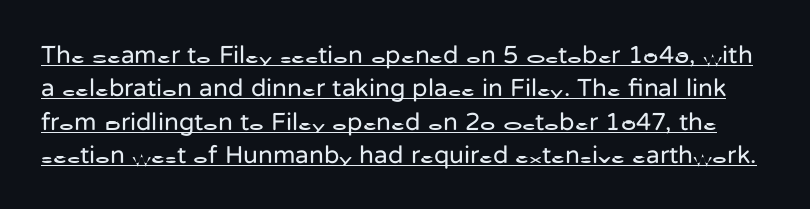
Q: Is the text bold? A: No.
Q: Is the text italic (slanted)? A: No, it is upright.
Q: Is the text underlined? A: Yes.
Q: Is the spacing between letters normal or unusually wide? A: Normal.
Q: Is the spacing between lines tight, normal or loose? A: Normal.
